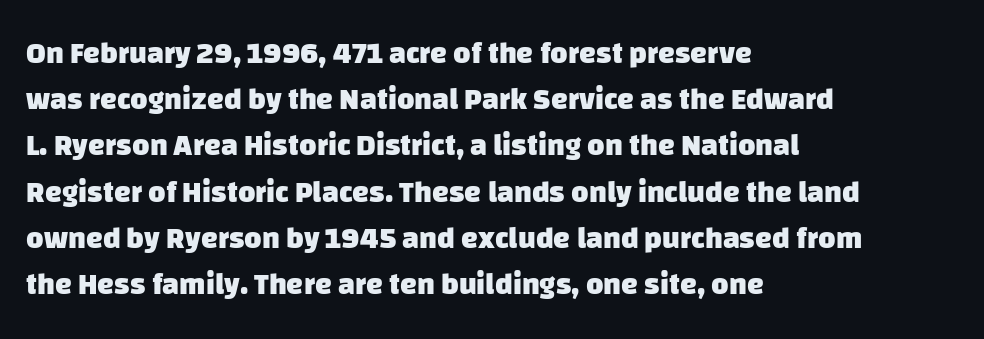
{"serif": "no", "bold": "yes", "weight": "heavy", "width": "normal", "stroke_contrast": "low", "x_height": "large", "monospaced": "no", "underline": "no", "align": "left", "line_spacing": "normal", "line_spacing_ratio": 1.54, "letter_spacing": "normal", "letter_spacing_em": 0.0, "glyph_px": 30}
